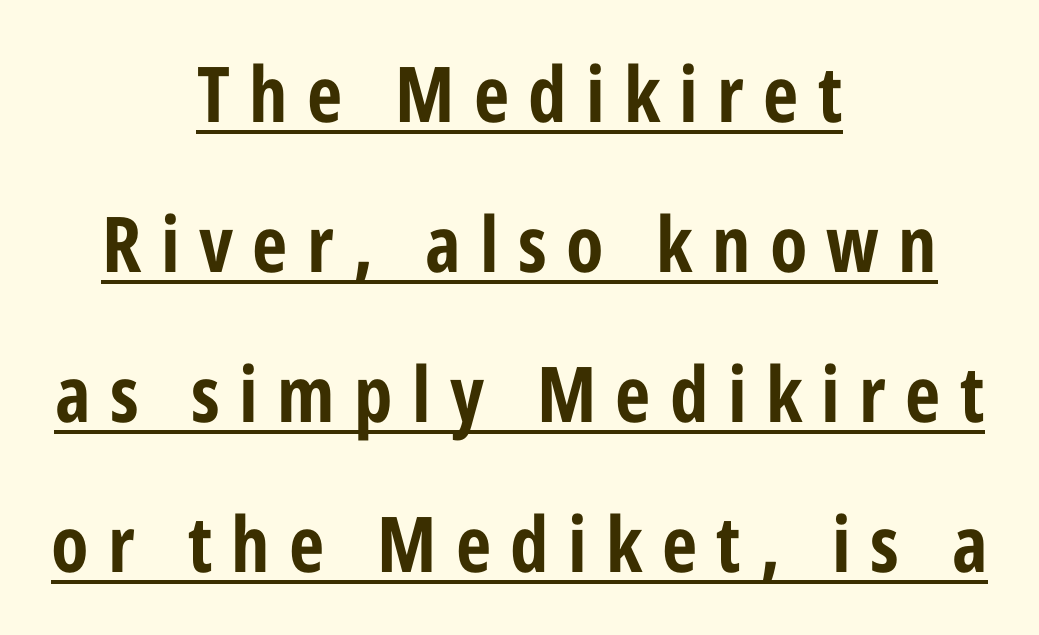
Each line of the rendering has a horizontal stroke beneath the glyphs. Typeset on center — no edge is straight. Substantial extra tracking has been applied to these lines. Do the characters align in a grid? No, the font is proportional. One glance says open: line gaps are wider than usual.
